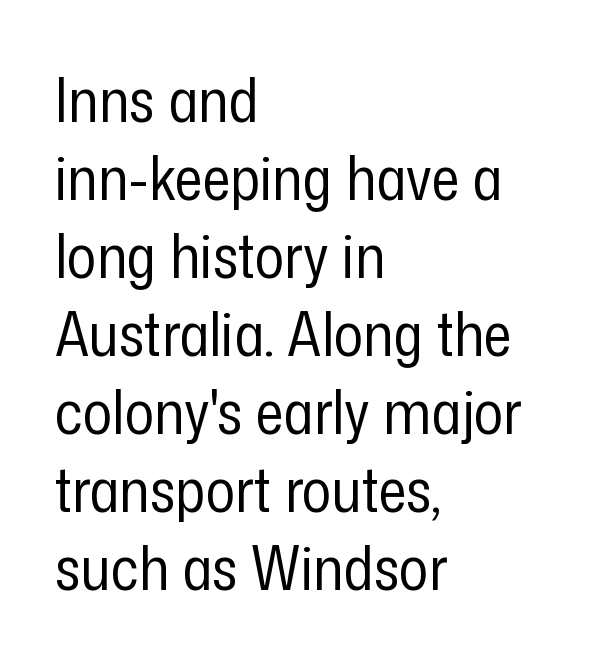
A sans-serif font was chosen for this passage. The area under the type is left untouched. Characters follow at the spacing the type designer built in. The typography opts for an upright posture over an oblique one.
